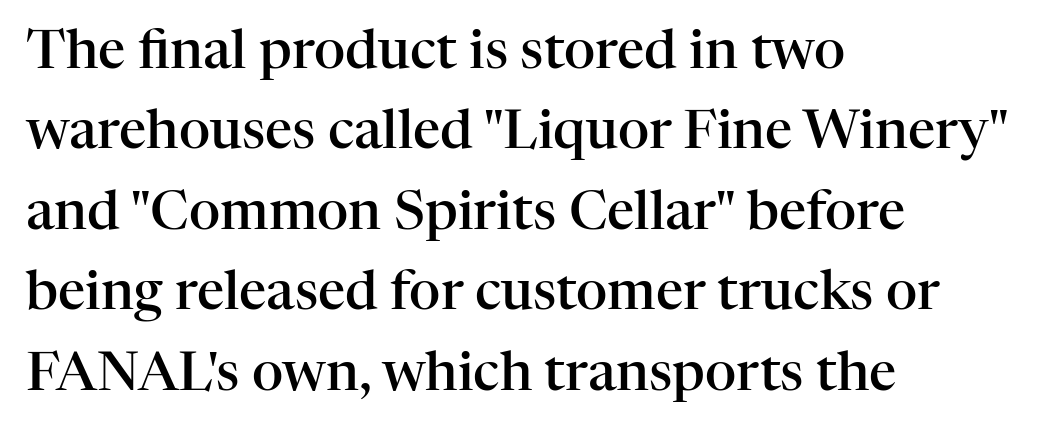
Summary of weight: moderately heavy, a semibold. Are there feet on the stems? There are — it's a serif. Any mark beneath the type? The region is blank. Does the copy run flush right? No — it runs flush left. Words appear dense and cohesive because spacing is normal.
